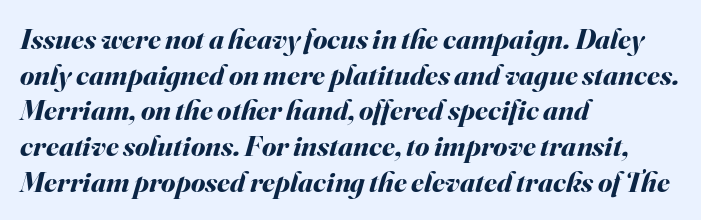
{"italic": "yes", "lean": "right", "slant_degrees": 16, "bold": "yes", "weight": "bold", "width": "normal", "stroke_contrast": "medium", "x_height": "small", "monospaced": "no", "underline": "no", "align": "left", "line_spacing_ratio": 1.23, "letter_spacing": "normal", "letter_spacing_em": 0.0, "glyph_px": 29}
